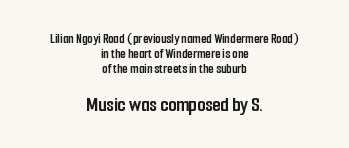
{"italic": "no", "bold": "yes", "underline": "no", "align": "center", "line_spacing": "tight", "line_spacing_ratio": 1.07, "letter_spacing": "normal", "letter_spacing_em": 0.0, "larger_block": "second", "size_ratio": 1.5, "glyph_px": 21}
